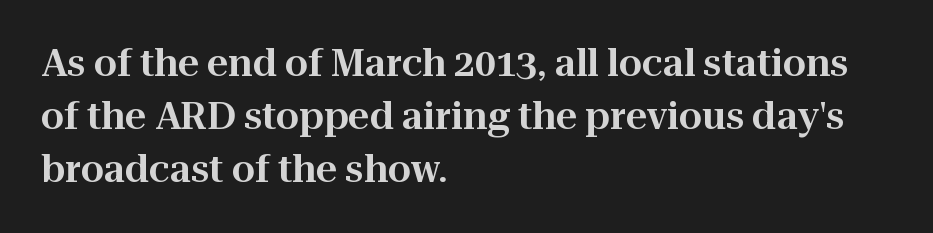
A typesetter would call this proportional, since set widths differ per character. Anything drawn beneath the words? Only blank space. The glyphs in this specimen are seriffed. The gaps between neighbouring characters are ordinary and unremarkable. This is roman type, the default non-slanted kind.
